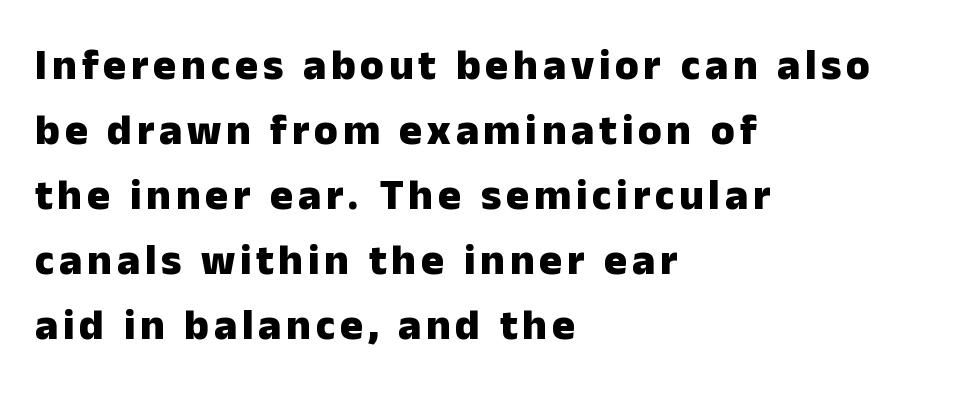
The image shows 43 px heavy sans-serif type, upright; set left-aligned, normal line spacing (1.51x), not underlined; low stroke contrast and a medium x-height.
